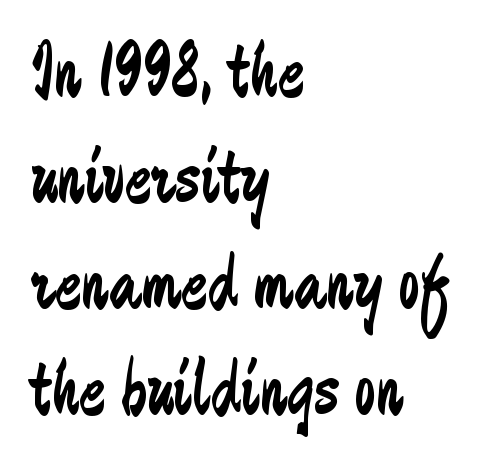
The characters display no serif detailing; their extremities are plain. Honestly, the letter spacing is just normal — you wouldn't notice it. Honestly, there is no underline to notice here at all. The lines in this sample share a left origin and differ only in where they stop.
